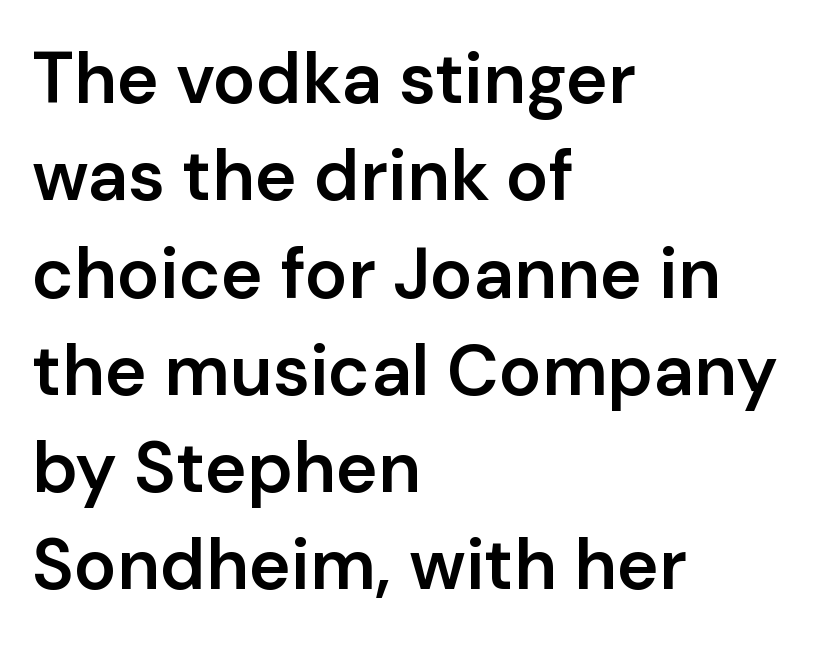
The image shows 71 px semibold sans-serif type, upright; set left-aligned, normal line spacing (1.37x), normal letter spacing, not underlined; low stroke contrast and a medium x-height.
